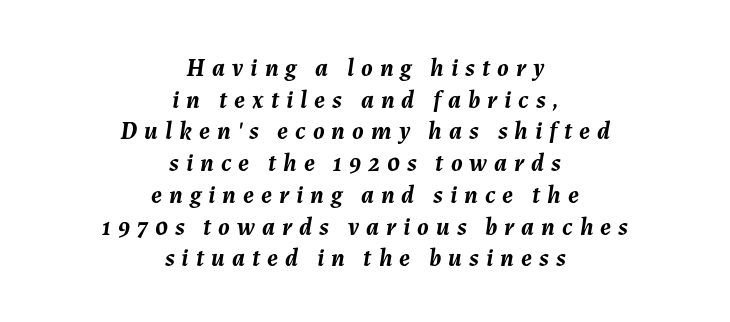
Set as a true bold cut, around the 700 mark. The typesetter chose a symmetrical, centered arrangement here. Short note: letters widely spaced. Is the type slanted? Yes — the strokes lean at a clear angle. Plain, unruled lines of type.
